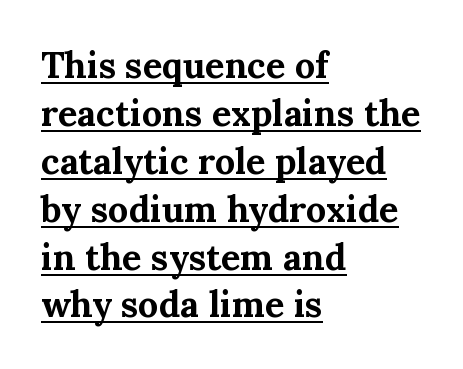
The image shows 36 px bold serif type, upright; set left-aligned, normal line spacing (1.33x), normal letter spacing, underlined; medium stroke contrast and a medium x-height.
